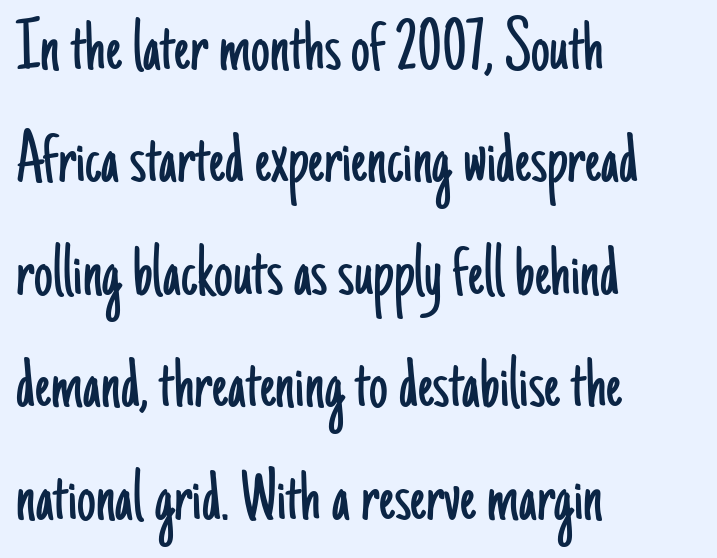
The image shows 75 px light, condensed sans-serif type, upright; set left-aligned, normal line spacing (1.5x), normal letter spacing, not underlined; low stroke contrast and a small x-height.
